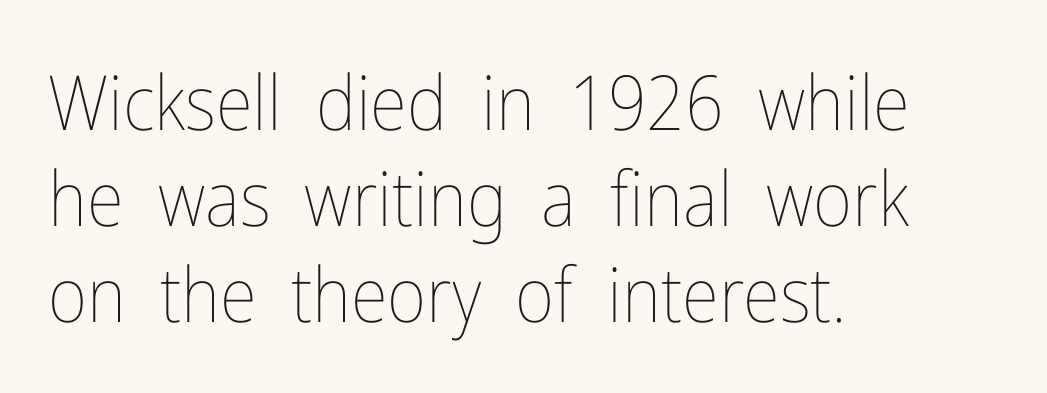
{"italic": "no", "bold": "no", "weight": "thin", "width": "condensed", "stroke_contrast": "low", "x_height": "medium", "monospaced": "no", "underline": "no", "align": "left", "line_spacing": "normal", "line_spacing_ratio": 1.26, "letter_spacing": "normal", "letter_spacing_em": 0.0, "glyph_px": 76}
